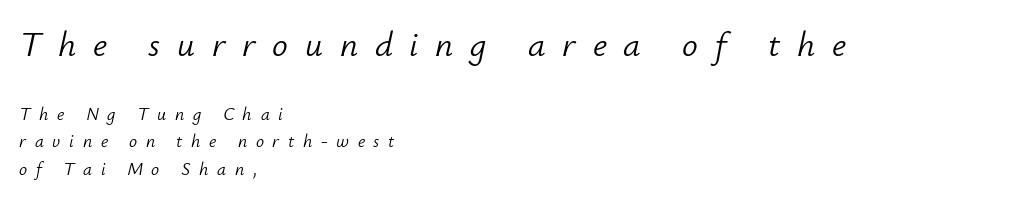
The image shows 35 px light type, italic (leaning right); set left-aligned, normal line spacing (1.53x), unusually wide letter spacing (+0.48 em), not underlined; the first (top) block is 1.94x larger; low stroke contrast and a small x-height.
